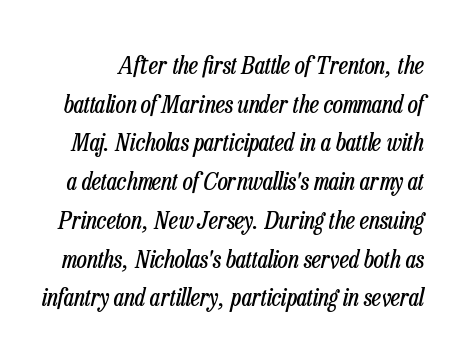
The glyphs are unaccompanied by any horizontal stroke below them. The whole block is typeset with a tilt. Nobody touched the tracking dial on this one. Evenly set lines give the paragraph a standard silhouette. No chunkiness to these letters — they're not bold.
